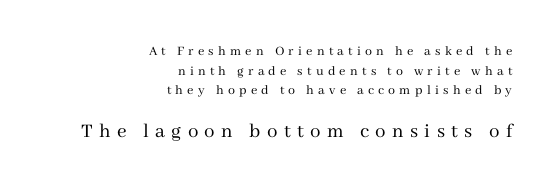
Q: Is the text bold? A: No.
Q: Is the text italic (slanted)? A: No, it is upright.
Q: Is the text underlined? A: No.
Q: How is the paragraph aligned? A: Right-aligned.
Q: Is the spacing between letters normal or unusually wide? A: Unusually wide.
Q: Is the spacing between lines tight, normal or loose? A: Normal.
Q: Which block of text is set in a larger size, the first (top) or the second (bottom)? A: The second (bottom) one.
